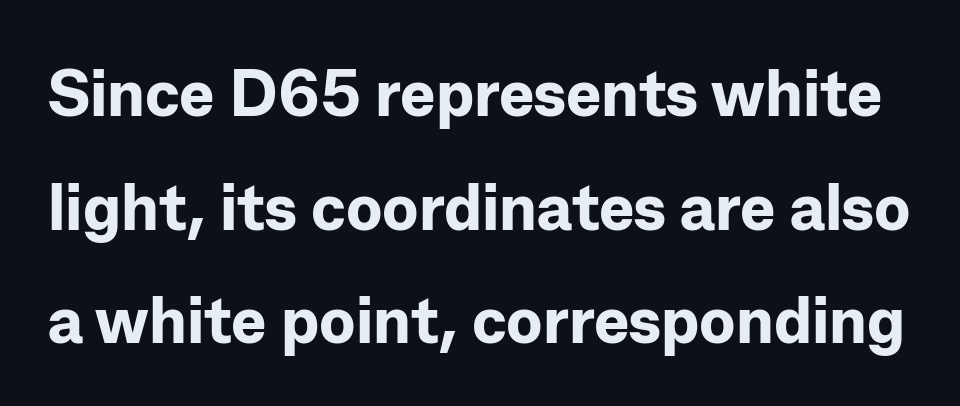
Between one letter and the next there's only the usual sliver of space. Examine the stroke ends and you'll find no serifs. Ordinary non-slanted type is in use. Strong, thick strokes mark this as bold type.
